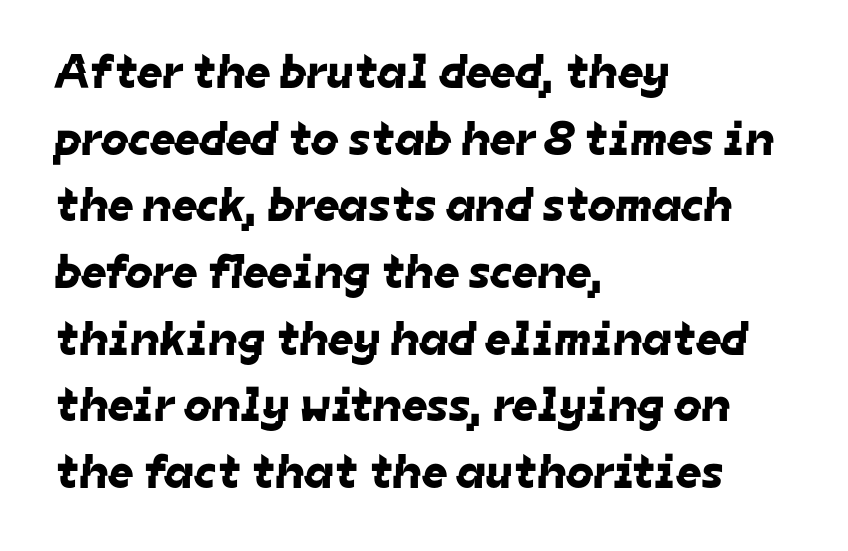
The baseline area is clear. The text was rendered using a sans face with plain stroke endings. What's the leading like? Ordinary, nothing unusual. Horizontally, the lines are justified to the leading edge only.
